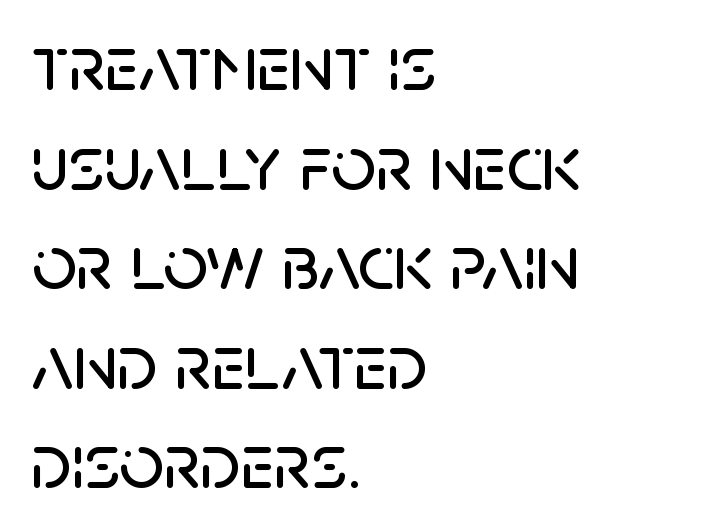
Q: Is the text italic (slanted)? A: No, it is upright.
Q: Is the typeface a serif or a sans-serif typeface? A: Sans-serif.
Q: Is the text underlined? A: No.
Q: How is the paragraph aligned? A: Left-aligned.
Q: Is the spacing between letters normal or unusually wide? A: Normal.
Q: Is the spacing between lines tight, normal or loose? A: Normal.
Q: Width (condensed, normal, or wide)? A: Normal.
Q: Stroke contrast? A: Low.
Q: x-height? A: Large.
Q: Monospaced? A: No.
